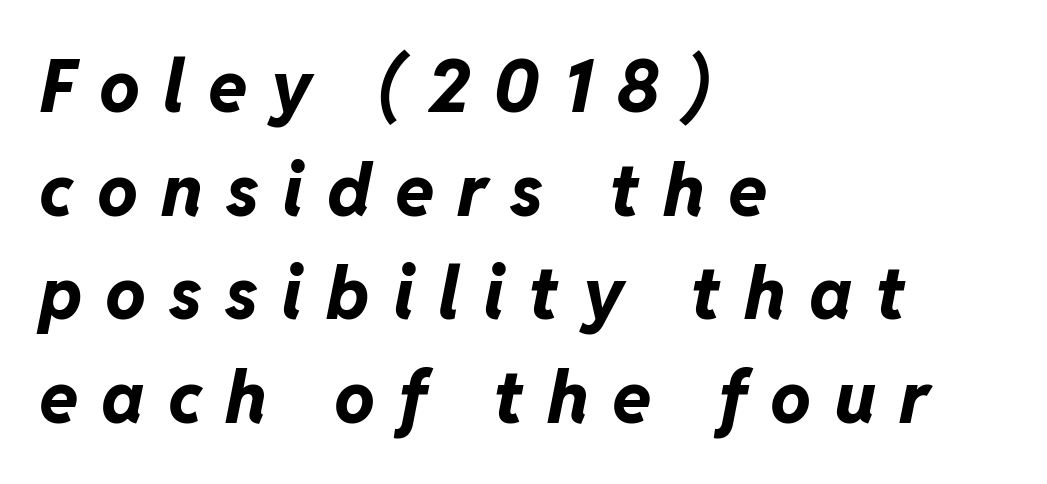
Q: Is the text bold? A: Yes.
Q: Is the text italic (slanted)? A: Yes, it leans right by about 11 degrees.
Q: Is the text underlined? A: No.
Q: How is the paragraph aligned? A: Left-aligned.
Q: Is the spacing between letters normal or unusually wide? A: Unusually wide.
Q: Is the spacing between lines tight, normal or loose? A: Normal.
Q: Width (condensed, normal, or wide)? A: Normal.
Q: Stroke contrast? A: Low.
Q: x-height? A: Medium.
Q: Monospaced? A: No.
